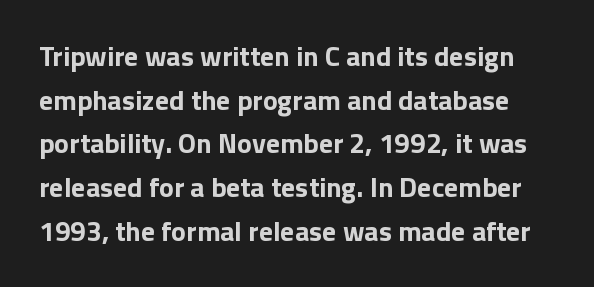
Emphasis by weight is at full strength: bold. Anything drawn beneath the words? Only blank space. Rendered with straight, roman letterforms. A normal amount of white space separates one row of letters from the next. You could call the tracking neutral — neither tight nor loose. The typeface chosen for these lines omits serifs.
